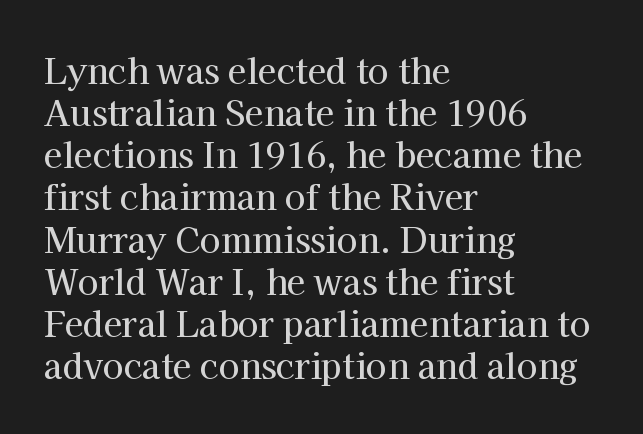
The image shows 34 px serif type, upright; set left-aligned, line spacing 1.24x, normal letter spacing, not underlined; high stroke contrast and a medium x-height.
